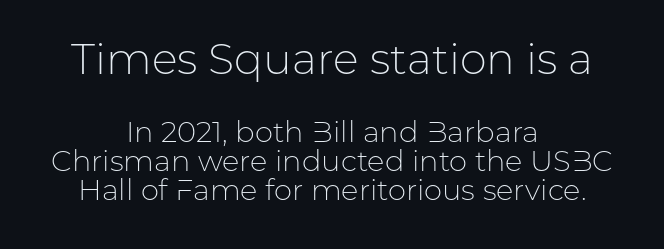
Descenders hang freely into open space. This rendering leaves character spacing at its baseline value. These lines stack symmetrically, like a column narrowing and widening about its center. The passage shown is typed in a proportional face where columns would drift.
